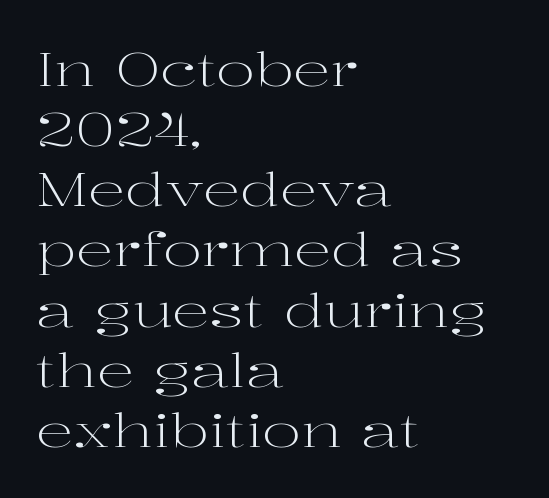
The image shows 47 px light, wide serif type, upright; set left-aligned, normal line spacing (1.28x), normal letter spacing, not underlined; high stroke contrast and a medium x-height.
